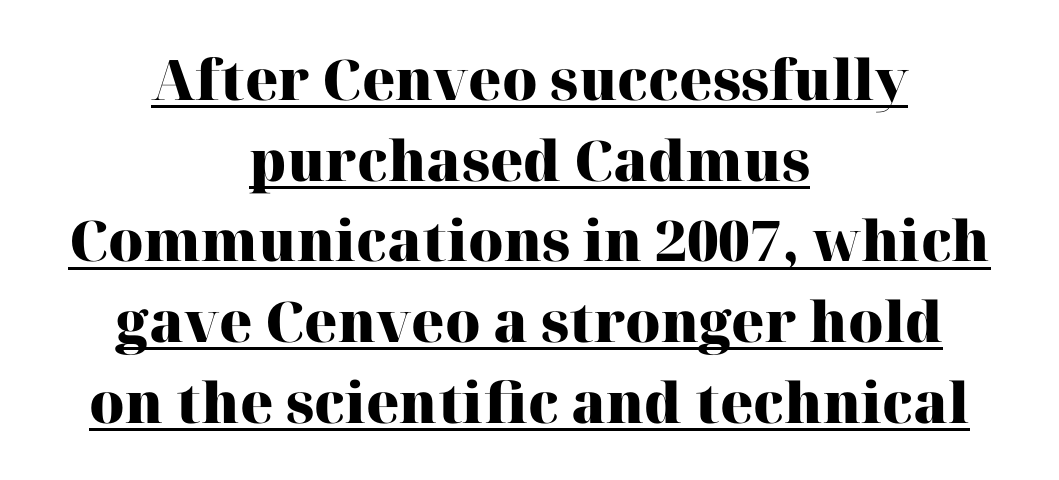
The image shows 56 px heavy serif type, upright; set centered, normal line spacing (1.44x), normal letter spacing, underlined; high stroke contrast and a medium x-height.
